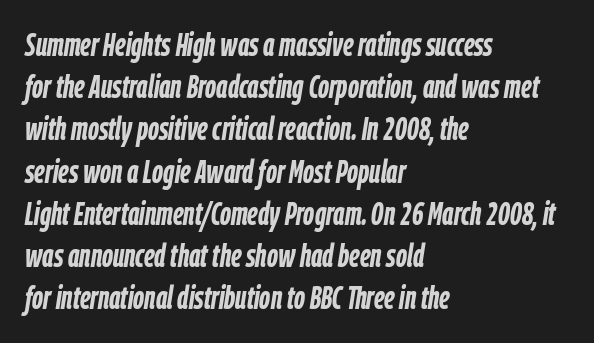
The image shows 32 px semibold, condensed type, italic (leaning right); set left-aligned, normal line spacing (1.32x), normal letter spacing, not underlined; low stroke contrast and a medium x-height.
